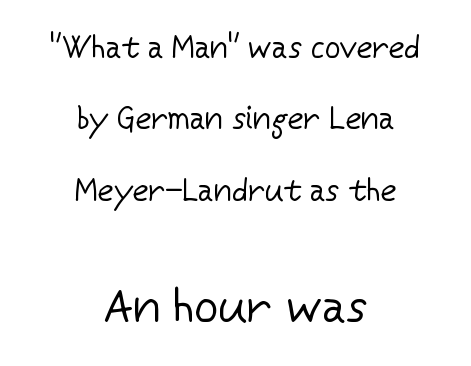
The image shows 47 px regular-weight sans-serif type, upright; set centered, loose line spacing (2.3x), normal letter spacing, not underlined; the second (bottom) block is 1.52x larger; low stroke contrast and a medium x-height.
